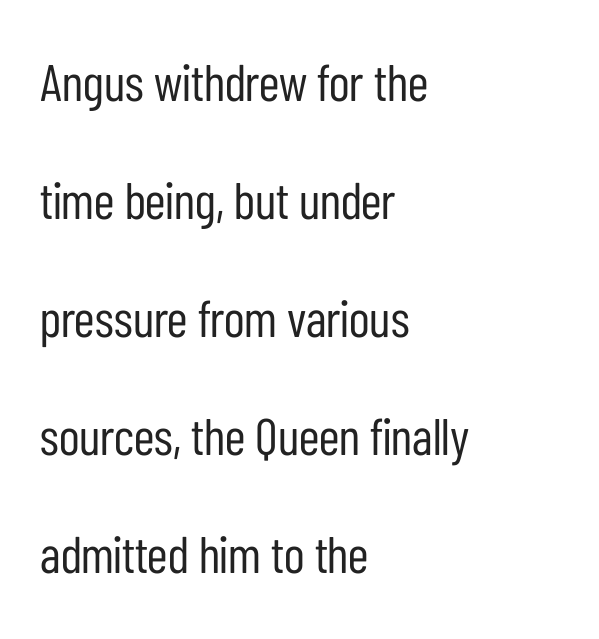
The space beneath each line is pristine and unruled. Students, observe: this is what heavily led, spacious text looks like. The letters stand straight up with perfectly vertical stems. Compared with a centered layout, this one pins lines to the left instead.
